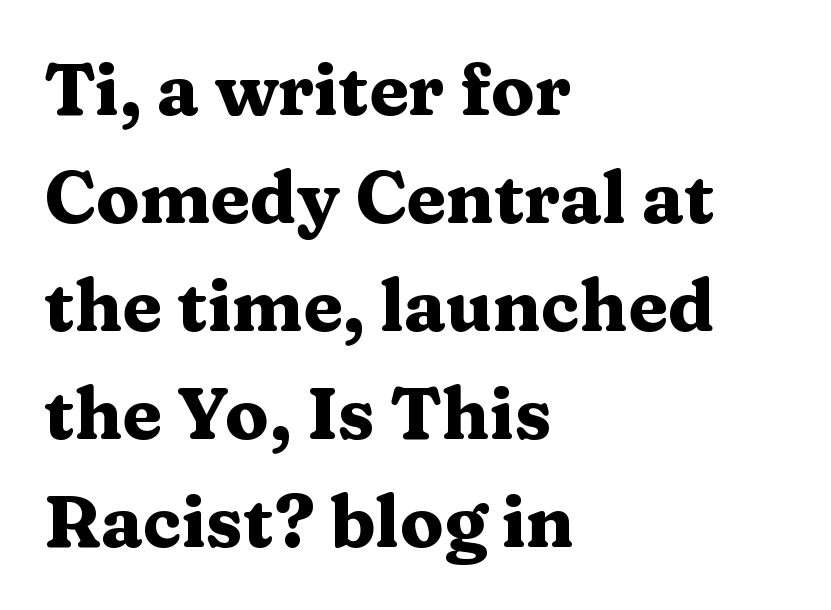
{"serif": "yes", "italic": "no", "bold": "yes", "weight": "heavy", "width": "wide", "stroke_contrast": "medium", "x_height": "medium", "monospaced": "no", "underline": "no", "align": "left", "line_spacing": "normal", "line_spacing_ratio": 1.5, "letter_spacing": "normal", "letter_spacing_em": 0.0, "glyph_px": 72}
